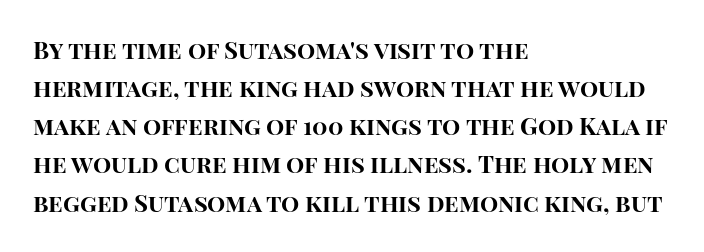
The image shows 24 px bold type, upright; set left-aligned, normal line spacing (1.59x), normal letter spacing, not underlined.
